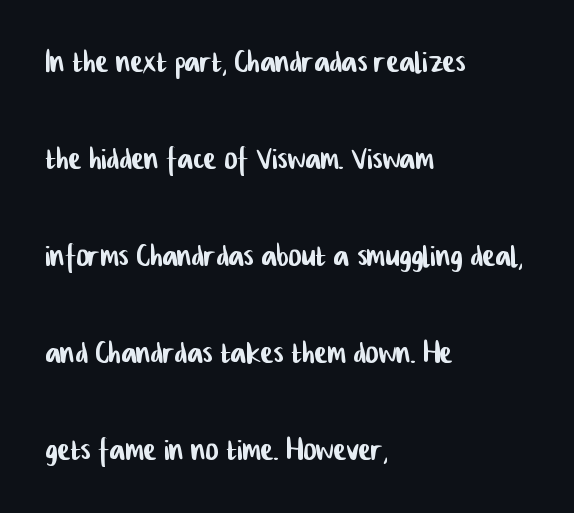
Q: Is the typeface a serif or a sans-serif typeface? A: Sans-serif.
Q: Is the text underlined? A: No.
Q: How is the paragraph aligned? A: Left-aligned.
Q: Is the spacing between letters normal or unusually wide? A: Normal.
Q: Is the spacing between lines tight, normal or loose? A: Loose.
Q: Width (condensed, normal, or wide)? A: Condensed.
Q: Stroke contrast? A: Low.
Q: x-height? A: Medium.
Q: Monospaced? A: No.
